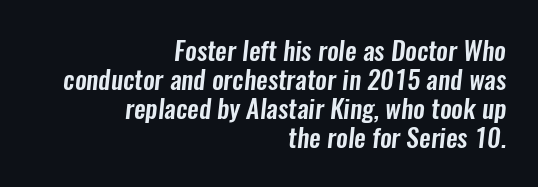
Bare-footed words on every line. Compared with typical body copy, the letter spacing here is the same. Which margin do the lines hug? The right one — the left edge is uneven. Students, observe: this is what under-led, compact text looks like.
